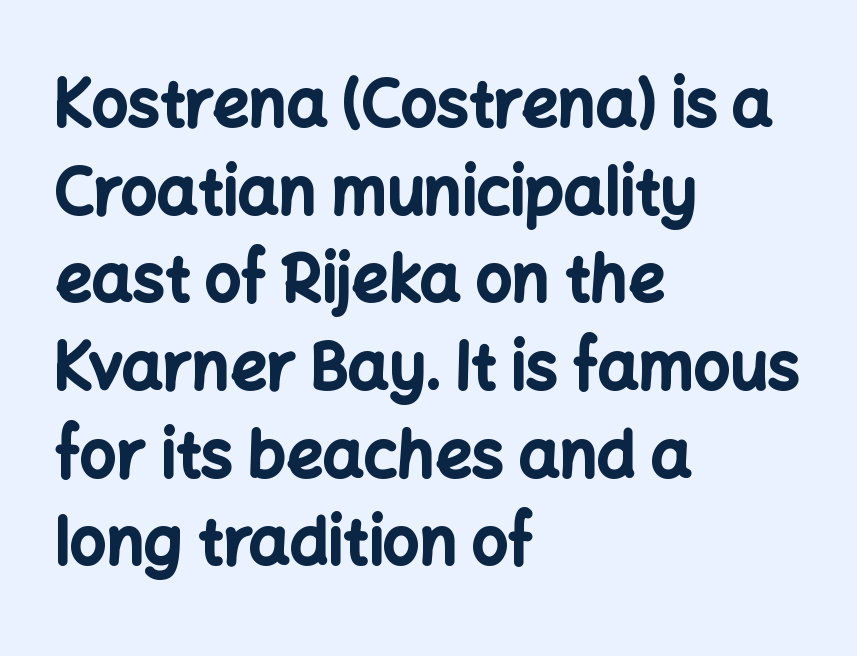
Q: Is the text bold? A: Yes.
Q: Is the text italic (slanted)? A: No, it is upright.
Q: Is the typeface a serif or a sans-serif typeface? A: Sans-serif.
Q: Is the text underlined? A: No.
Q: How is the paragraph aligned? A: Left-aligned.
Q: Is the spacing between letters normal or unusually wide? A: Normal.
Q: Is the spacing between lines tight, normal or loose? A: Normal.
Q: Width (condensed, normal, or wide)? A: Normal.
Q: Stroke contrast? A: Low.
Q: x-height? A: Medium.
Q: Monospaced? A: No.
